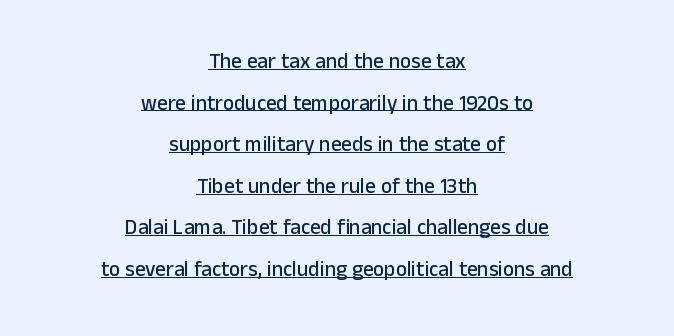
The image shows 21 px text type, upright; set centered, loose line spacing (1.98x), normal letter spacing, underlined.
